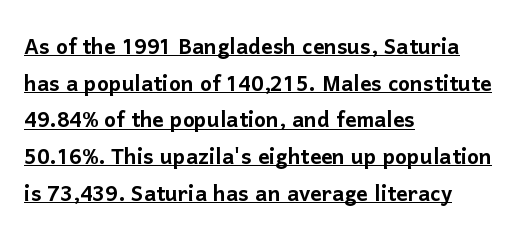
{"serif": "no", "italic": "no", "width": "normal", "stroke_contrast": "low", "x_height": "medium", "monospaced": "no", "underline": "yes", "align": "left", "line_spacing": "normal", "line_spacing_ratio": 1.31, "letter_spacing": "normal", "letter_spacing_em": 0.0, "glyph_px": 28}
